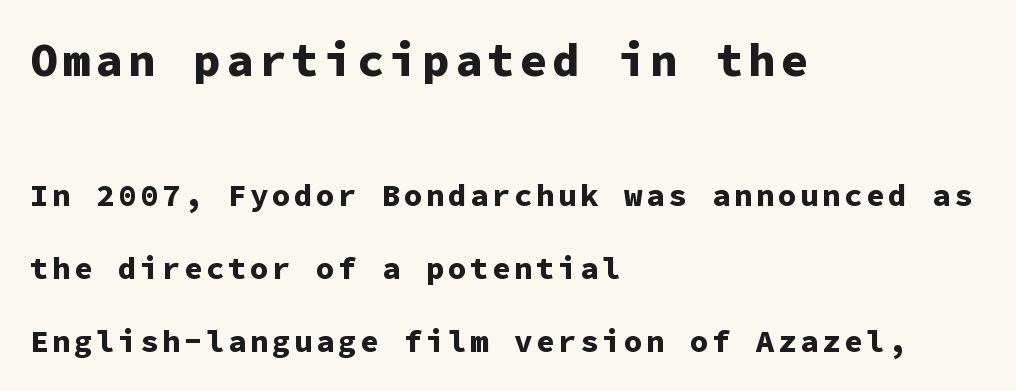
Q: Is the text bold? A: Yes.
Q: Is the text italic (slanted)? A: No, it is upright.
Q: Is the typeface a serif or a sans-serif typeface? A: Sans-serif.
Q: Is the text underlined? A: No.
Q: How is the paragraph aligned? A: Left-aligned.
Q: Is the spacing between lines tight, normal or loose? A: Loose.
Q: Which block of text is set in a larger size, the first (top) or the second (bottom)? A: The first (top) one.
Q: Width (condensed, normal, or wide)? A: Normal.
Q: Stroke contrast? A: Low.
Q: x-height? A: Medium.
Q: Monospaced? A: Yes.
